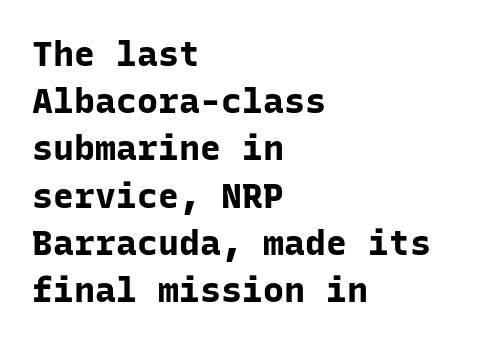
{"serif": "no", "italic": "no", "bold": "yes", "weight": "bold", "width": "normal", "stroke_contrast": "low", "x_height": "medium", "monospaced": "yes", "underline": "no", "align": "left", "line_spacing": "normal", "line_spacing_ratio": 1.35, "letter_spacing": "normal", "letter_spacing_em": 0.0, "glyph_px": 35}
